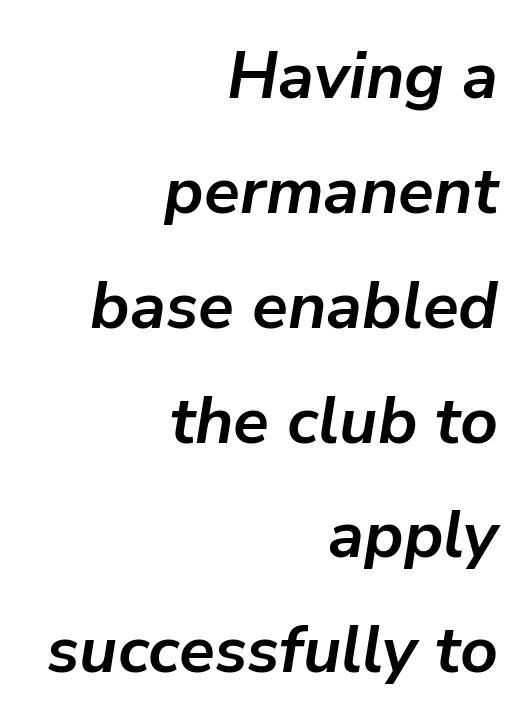
The image shows 66 px semibold type, italic (leaning right); set right-aligned, line spacing 1.74x, normal letter spacing, not underlined; low stroke contrast and a medium x-height.
